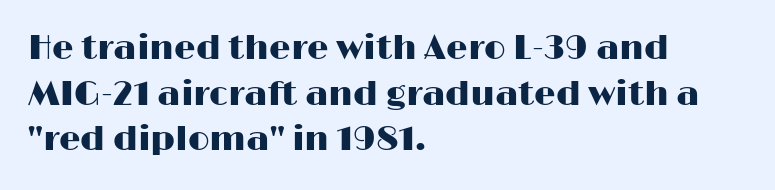
The image shows 34 px wide sans-serif type, upright; set left-aligned, normal line spacing (1.34x), normal letter spacing, not underlined; high stroke contrast and a medium x-height.
